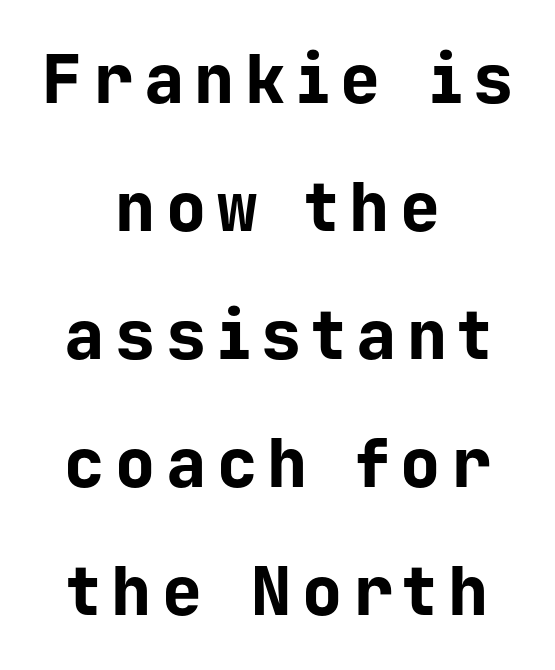
Note: no serifs on the glyphs. In terms of leading, this rendering errs on the spacious side. Leftover space on each line is divided equally before and after the words. The specimen omits any rule beneath the text block's lines. These words are printed bold, with thick strokes throughout. Rendered with straight, roman letterforms.
